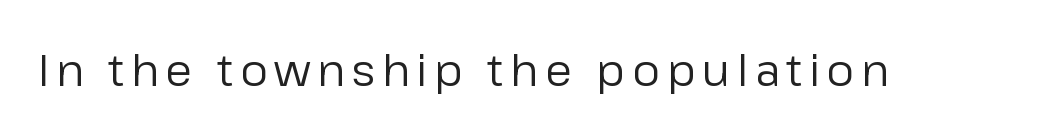
{"serif": "no", "italic": "no", "bold": "no", "weight": "regular", "width": "normal", "stroke_contrast": "low", "x_height": "medium", "monospaced": "no", "underline": "no", "glyph_px": 44}
